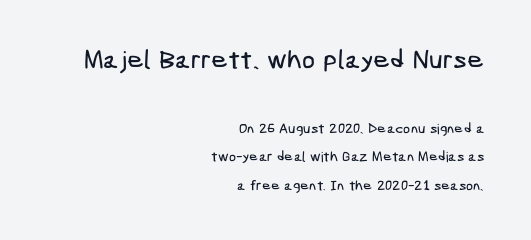
Q: Is the text underlined? A: No.
Q: How is the paragraph aligned? A: Right-aligned.
Q: Is the spacing between letters normal or unusually wide? A: Normal.
Q: Is the spacing between lines tight, normal or loose? A: Loose.
Q: Which block of text is set in a larger size, the first (top) or the second (bottom)? A: The first (top) one.
